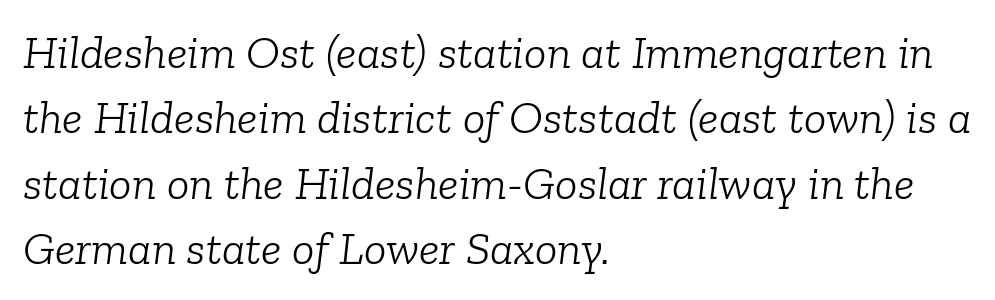
The image shows 47 px light serif type, italic (leaning right); set left-aligned, normal line spacing (1.39x), normal letter spacing, not underlined; low stroke contrast and a medium x-height.
